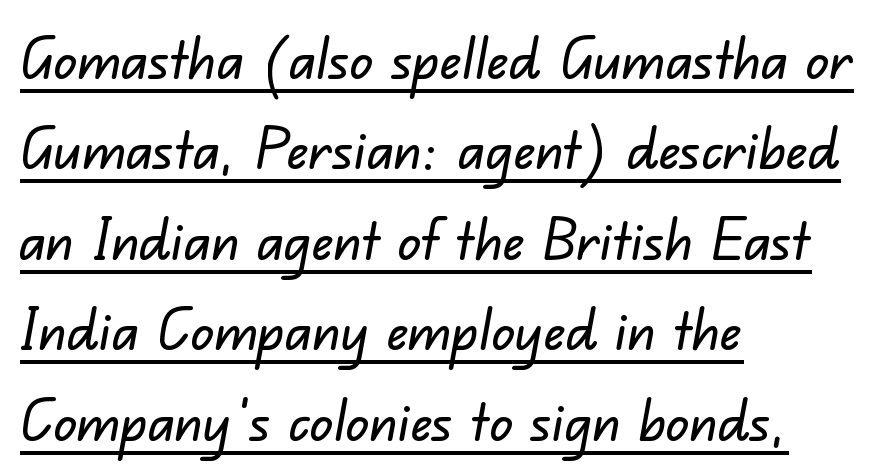
Caption: multi-line text, flush left, ragged right. Regular leading. Does extra space separate the letters? No, they use regular spacing. The specimen includes a rule beneath the text block's lines. This sample uses a sans-serif face. The passage shown is typed in a proportional face where columns would drift.
